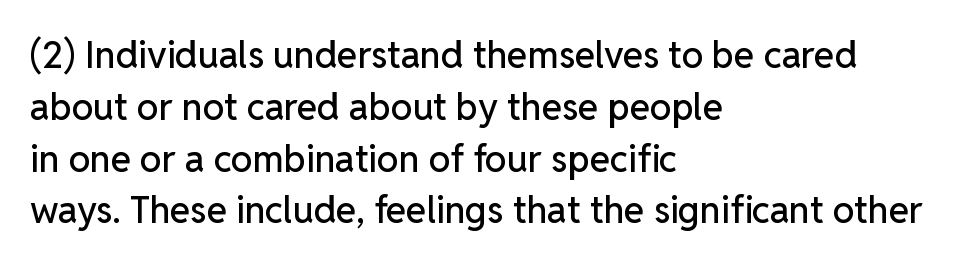
Stroke terminals: plain, sans-serif. Has an underline been added? It has not. Casual observation: everything's shoved over to the left. Each letter keeps its own natural width here, so spacing adapts to shape. Letter spacing: default.
